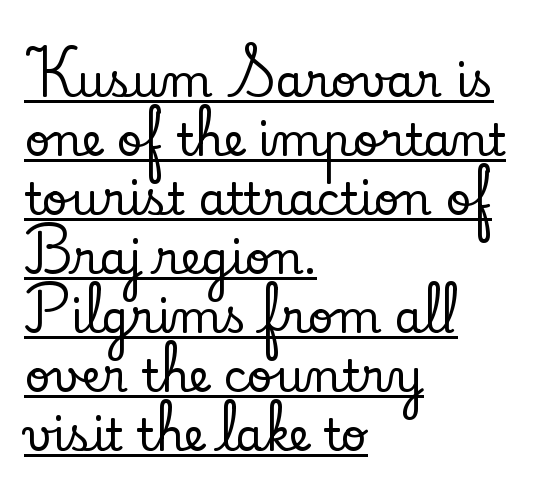
The letters stand upright; this is a roman face. The passage shown is underscored from start to finish. This sample is left-justified, so line endings fall wherever the words run out. Notice how descenders clear the ascenders below comfortably — that's standard leading. Characters follow at the spacing the type designer built in.
